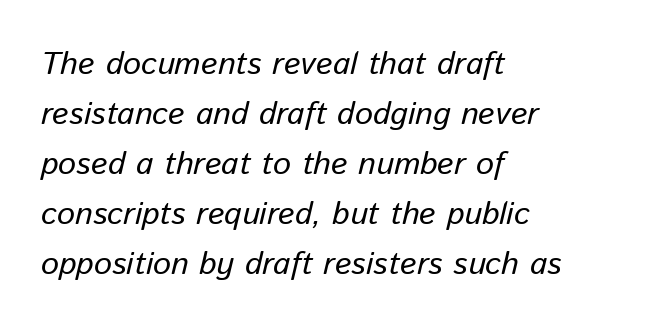
The text block is weighted toward the left margin, trailing off unevenly rightward. The horizontal fit of the characters is conventional and even. Caption: face not bold, strokes unweighted. Type without underlining.
